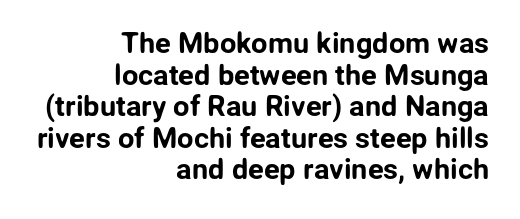
The image shows 29 px sans-serif type, upright; set right-aligned, tight line spacing (1.09x), normal letter spacing, not underlined; low stroke contrast and a medium x-height.
